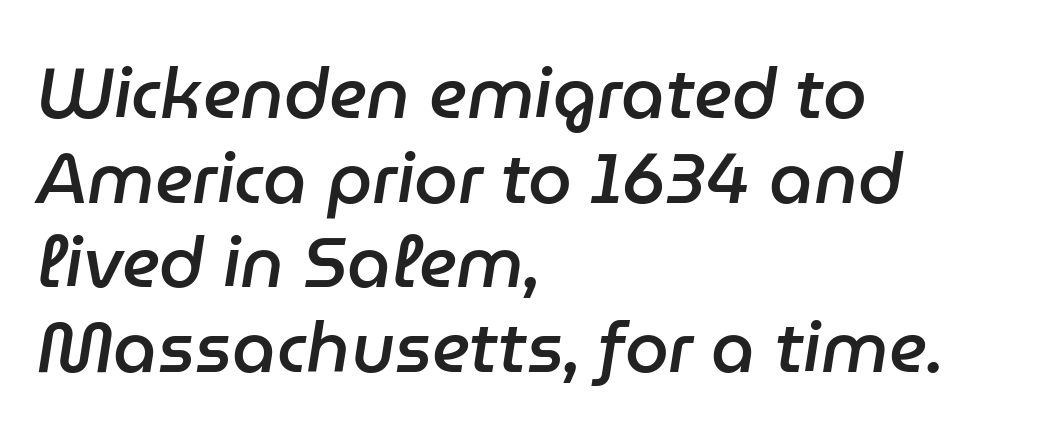
Look at the stroke-to-counter ratio: somewhat heavy, a semibold. There is no visible air inserted between adjacent glyphs. Line starts are locked; line ends wander. Italic? Definitely — the glyphs are oblique. Proportional: the letters do not fall into vertical columns.
